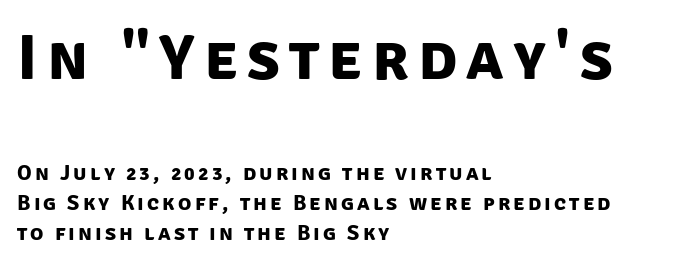
{"serif": "no", "bold": "yes", "weight": "bold", "width": "normal", "stroke_contrast": "low", "x_height": "large", "monospaced": "no", "underline": "no", "align": "left", "line_spacing": "normal", "line_spacing_ratio": 1.38, "larger_block": "first", "size_ratio": 2.95, "glyph_px": 65}
